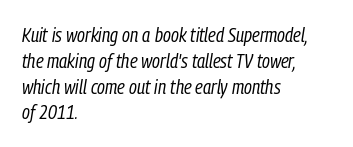
Q: Is the text bold? A: No.
Q: Is the text italic (slanted)? A: Yes, it leans right by about 9 degrees.
Q: Is the text underlined? A: No.
Q: How is the paragraph aligned? A: Left-aligned.
Q: Is the spacing between letters normal or unusually wide? A: Normal.
Q: Is the spacing between lines tight, normal or loose? A: Normal.
